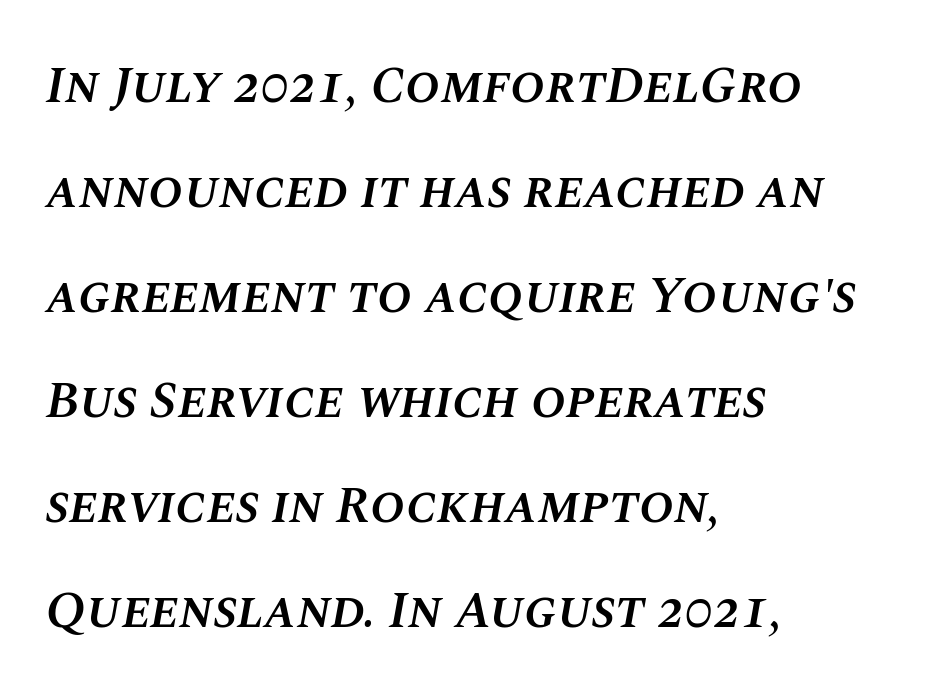
Compared with a centered layout, this one pins lines to the left instead. A typesetter would call this proportional, since set widths differ per character. Notice the wide empty band between every row — that's loose leading. A somewhat darkened texture: the type is semibold rather than bold. Posture: slanted.
